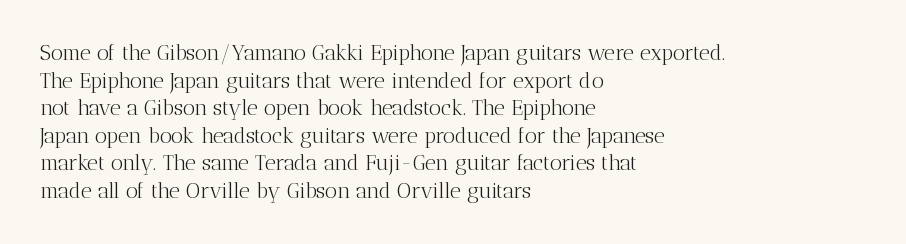
Q: Is the text bold? A: No.
Q: Is the text italic (slanted)? A: No, it is upright.
Q: Is the text underlined? A: No.
Q: How is the paragraph aligned? A: Left-aligned.
Q: Is the spacing between letters normal or unusually wide? A: Normal.
Q: Is the spacing between lines tight, normal or loose? A: Normal.
